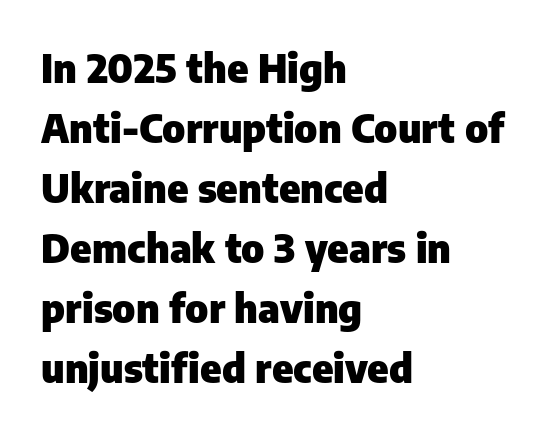
{"serif": "no", "italic": "no", "bold": "yes", "weight": "heavy", "width": "normal", "stroke_contrast": "low", "x_height": "medium", "monospaced": "no", "underline": "no", "align": "left", "line_spacing": "normal", "line_spacing_ratio": 1.5, "letter_spacing": "normal", "letter_spacing_em": 0.0, "glyph_px": 40}
